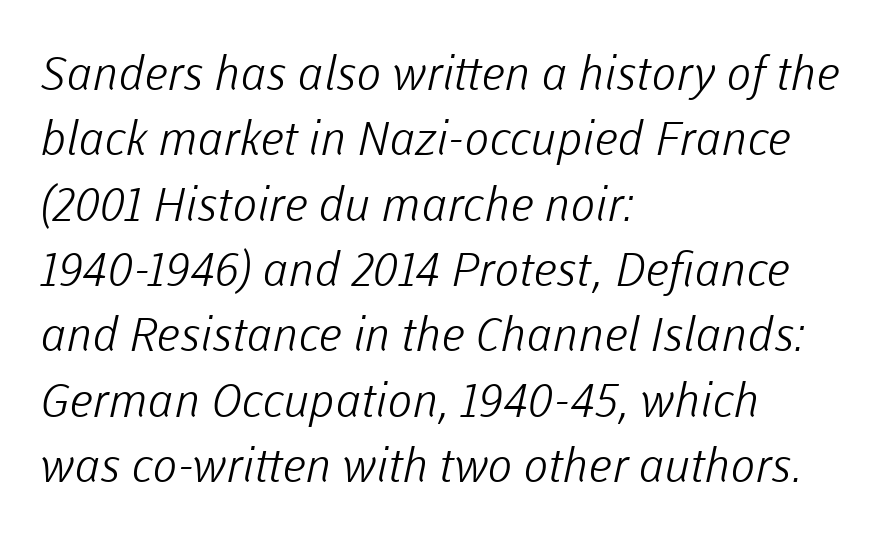
{"serif": "no", "bold": "no", "weight": "light", "width": "normal", "stroke_contrast": "low", "x_height": "medium", "monospaced": "no", "underline": "no", "align": "left", "line_spacing": "normal", "line_spacing_ratio": 1.39, "letter_spacing": "normal", "letter_spacing_em": 0.0, "glyph_px": 47}
